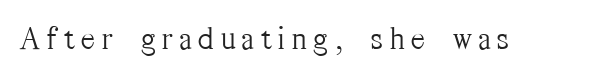
In terms of letterform style, serifs are clearly present. The strokes carry an ordinary text weight at most. Unlike italic type, these characters show no tilt at all. Descenders are the only things crossing below the line. Is the letter spacing exaggerated? Yes — the characters are pushed far apart.
